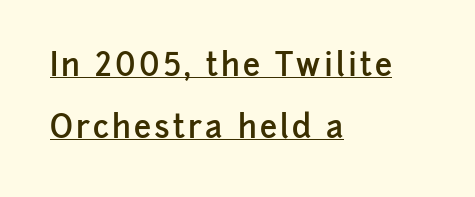
Q: Is the text bold? A: Semi-bold.
Q: Is the text italic (slanted)? A: No, it is upright.
Q: Is the typeface a serif or a sans-serif typeface? A: Sans-serif.
Q: Is the text underlined? A: Yes.
Q: How is the paragraph aligned? A: Left-aligned.
Q: Is the spacing between lines tight, normal or loose? A: Loose.
Q: Width (condensed, normal, or wide)? A: Normal.
Q: Stroke contrast? A: Low.
Q: x-height? A: Medium.
Q: Monospaced? A: No.
